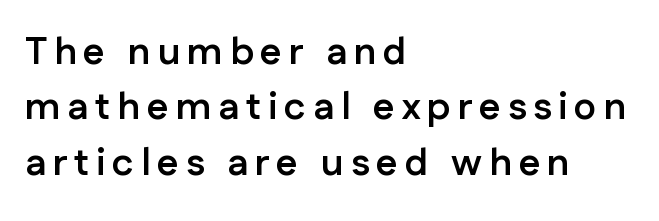
{"serif": "no", "italic": "no", "bold": "yes", "weight": "semibold", "width": "normal", "stroke_contrast": "low", "x_height": "medium", "monospaced": "no", "underline": "no", "align": "left", "line_spacing": "normal", "line_spacing_ratio": 1.46, "glyph_px": 38}
